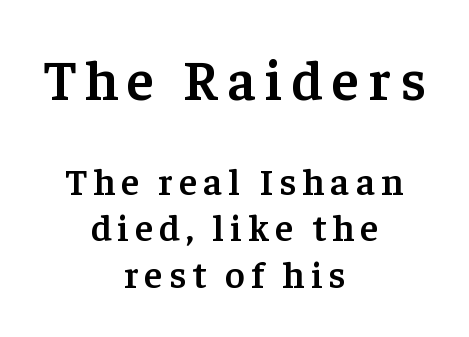
The image shows 57 px semibold serif type, upright; set centered, line spacing 1.22x, not underlined; the first (top) block is 1.5x larger; low stroke contrast and a medium x-height.
